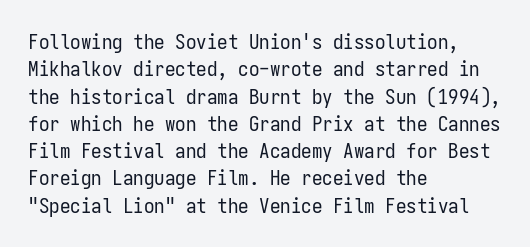
Reading down the block, your eye returns to a fixed left position each line. The weight tops out at a normal text grade. Interline gaps are of average width in this sample. The letters sit at their default tracking, neither squeezed nor spread.
